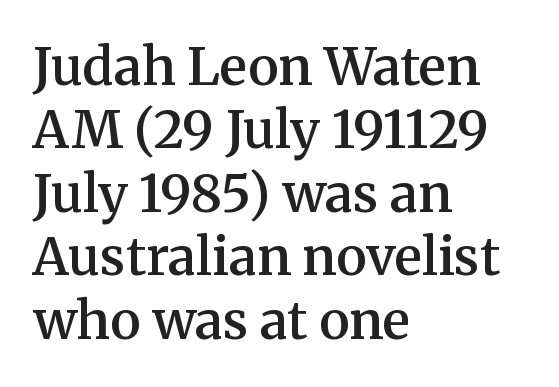
{"serif": "yes", "italic": "no", "bold": "semi", "weight": "semibold", "width": "normal", "stroke_contrast": "medium", "x_height": "medium", "monospaced": "no", "underline": "no", "align": "left", "line_spacing_ratio": 1.22, "letter_spacing": "normal", "letter_spacing_em": 0.0, "glyph_px": 52}
